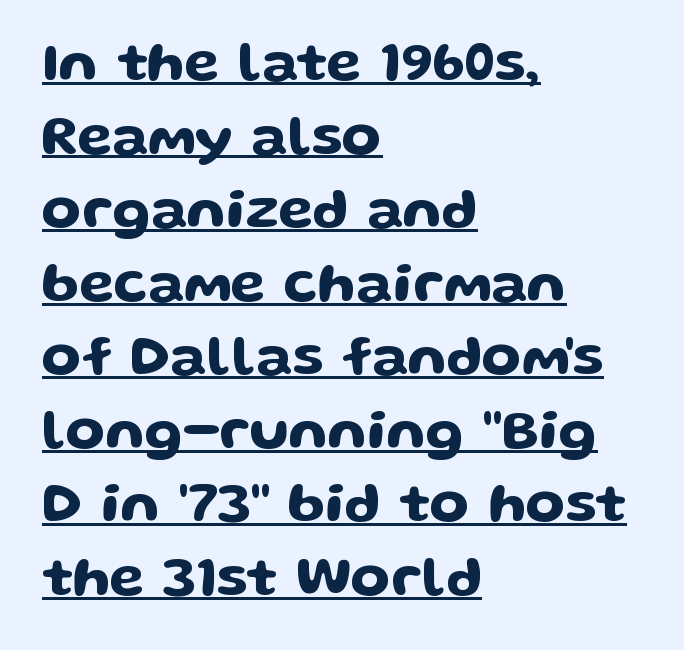
Q: Is the text italic (slanted)? A: No, it is upright.
Q: Is the typeface a serif or a sans-serif typeface? A: Sans-serif.
Q: Is the text underlined? A: Yes.
Q: How is the paragraph aligned? A: Left-aligned.
Q: Is the spacing between letters normal or unusually wide? A: Normal.
Q: Is the spacing between lines tight, normal or loose? A: Normal.
Q: Width (condensed, normal, or wide)? A: Wide.
Q: Stroke contrast? A: Low.
Q: x-height? A: Medium.
Q: Monospaced? A: No.
